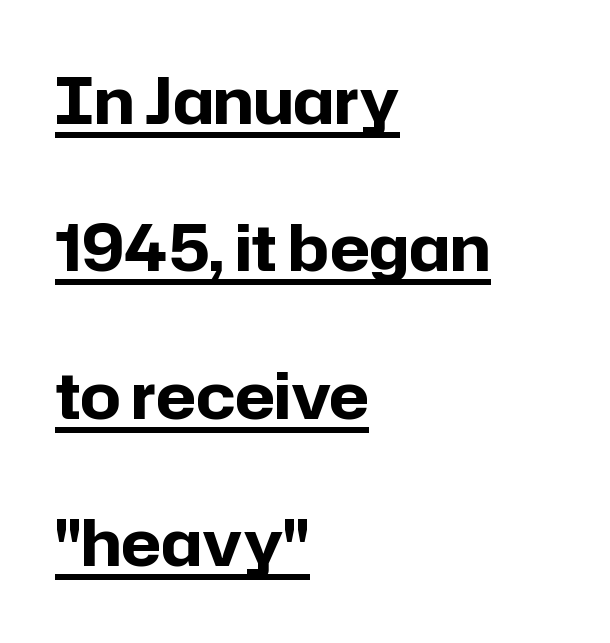
Q: Is the text bold? A: Yes.
Q: Is the text italic (slanted)? A: No, it is upright.
Q: Is the typeface a serif or a sans-serif typeface? A: Sans-serif.
Q: Is the text underlined? A: Yes.
Q: How is the paragraph aligned? A: Left-aligned.
Q: Is the spacing between letters normal or unusually wide? A: Normal.
Q: Is the spacing between lines tight, normal or loose? A: Loose.
Q: Width (condensed, normal, or wide)? A: Normal.
Q: Stroke contrast? A: Low.
Q: x-height? A: Medium.
Q: Monospaced? A: No.
